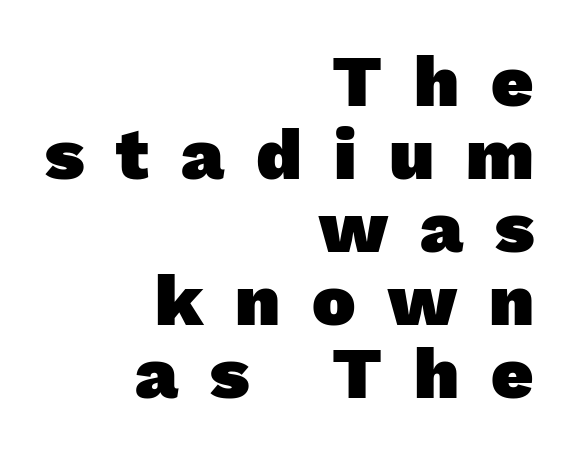
{"serif": "no", "bold": "yes", "weight": "heavy", "width": "normal", "stroke_contrast": "low", "x_height": "medium", "monospaced": "no", "underline": "no", "align": "right", "line_spacing": "tight", "line_spacing_ratio": 1.0, "letter_spacing": "wide", "letter_spacing_em": 0.44, "glyph_px": 73}
